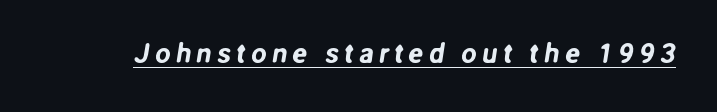
Q: Is the typeface a serif or a sans-serif typeface? A: Sans-serif.
Q: Is the text underlined? A: Yes.
Q: Width (condensed, normal, or wide)? A: Normal.
Q: Stroke contrast? A: Low.
Q: x-height? A: Medium.
Q: Monospaced? A: No.
